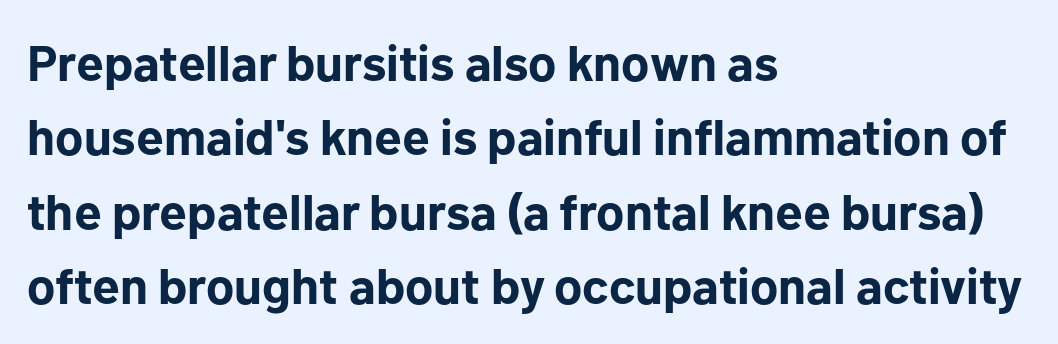
Default kerning and tracking; the words read as compact shapes. To sum up the face: it is a sans, with no serifs. The passage shown is typed in a proportional face where columns would drift. These lines sit exactly where default settings would place them.
